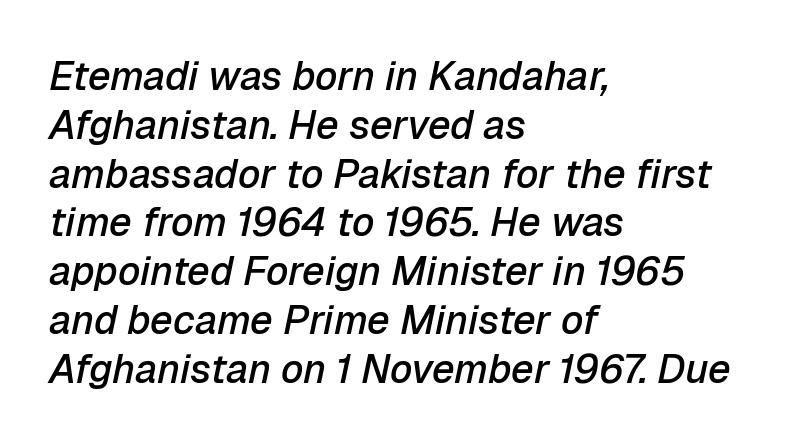
Caption: semibold face, moderately heavy strokes. Horizontally, the lines are justified to the leading edge only. Here the glyphs are tracked normally, forming tight word shapes. The text carries the slant typical of an italic or oblique font. The letters advance in unequal steps, a hallmark of proportional type. Beneath every word, the page is bare.
